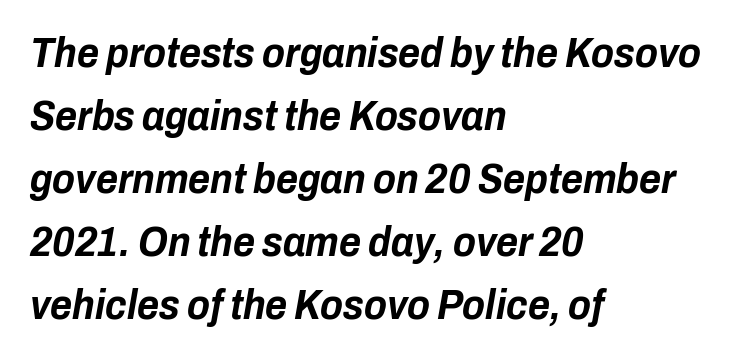
Q: Is the text bold? A: Yes.
Q: Is the text italic (slanted)? A: Yes, it leans right by about 10 degrees.
Q: Is the text underlined? A: No.
Q: How is the paragraph aligned? A: Left-aligned.
Q: Is the spacing between letters normal or unusually wide? A: Normal.
Q: Is the spacing between lines tight, normal or loose? A: Normal.
Q: Width (condensed, normal, or wide)? A: Condensed.
Q: Stroke contrast? A: Low.
Q: x-height? A: Medium.
Q: Monospaced? A: No.
